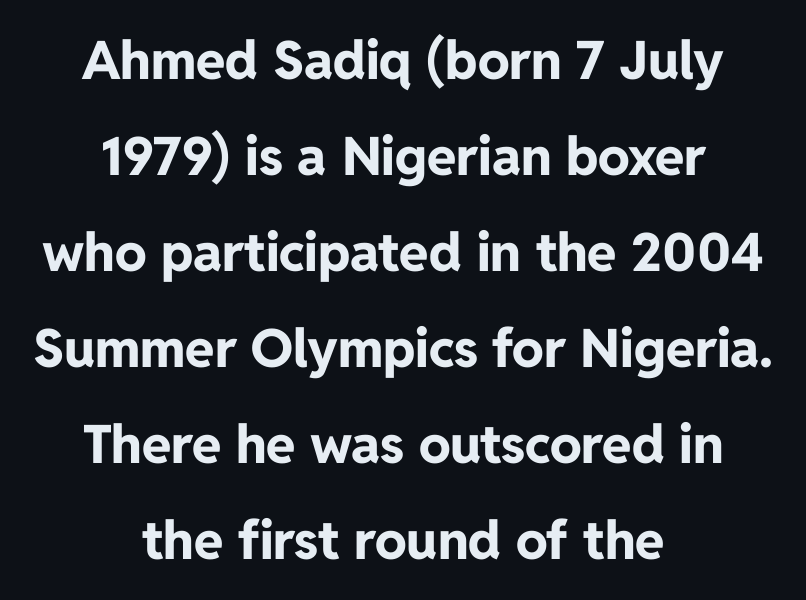
{"serif": "no", "italic": "no", "bold": "yes", "weight": "bold", "width": "normal", "stroke_contrast": "low", "x_height": "medium", "monospaced": "no", "underline": "no", "align": "center", "line_spacing_ratio": 1.81, "letter_spacing": "normal", "letter_spacing_em": 0.0, "glyph_px": 53}
